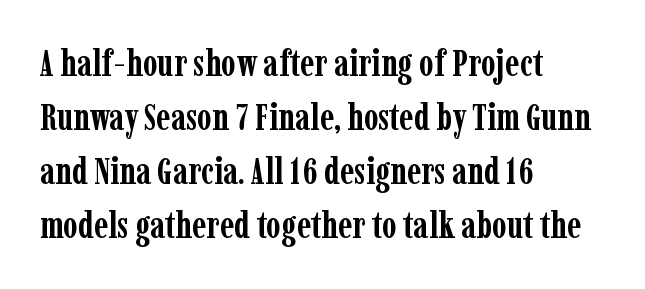
Q: Is the text bold? A: Yes.
Q: Is the text italic (slanted)? A: No, it is upright.
Q: Is the typeface a serif or a sans-serif typeface? A: Serif.
Q: Is the text underlined? A: No.
Q: How is the paragraph aligned? A: Left-aligned.
Q: Is the spacing between letters normal or unusually wide? A: Normal.
Q: Is the spacing between lines tight, normal or loose? A: Normal.
Q: Width (condensed, normal, or wide)? A: Condensed.
Q: Stroke contrast? A: Low.
Q: x-height? A: Medium.
Q: Monospaced? A: No.
